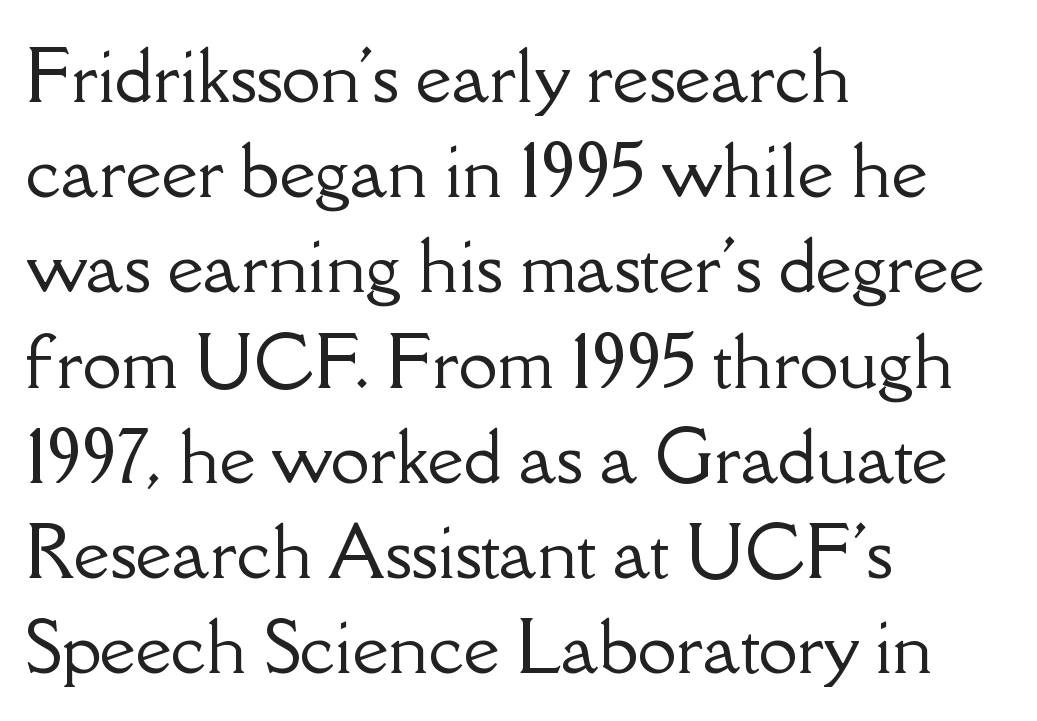
The image shows 70 px serif type, upright; set left-aligned, normal line spacing (1.36x), normal letter spacing, not underlined; low stroke contrast and a small x-height.
